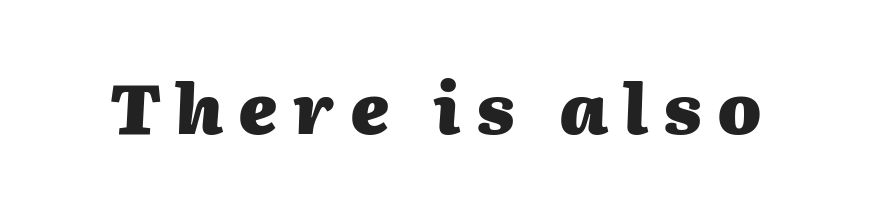
A dark, heavy texture on the line: the type is bold. The text carries the slant typical of an italic or oblique font. The space beneath each line is pristine and unruled. The face used here is proportionally spaced, like ordinary book or web type. What stands out about the letter spacing? Its width — letters are far apart.
